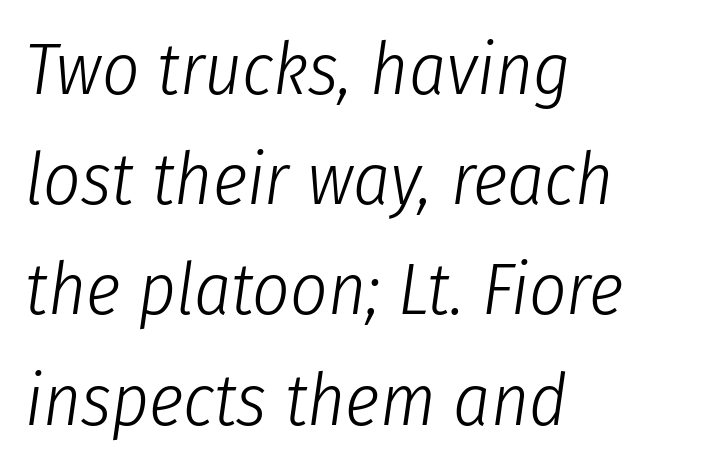
{"italic": "yes", "lean": "right", "slant_degrees": 8, "bold": "no", "weight": "light", "width": "condensed", "stroke_contrast": "low", "x_height": "medium", "monospaced": "no", "underline": "no", "align": "left", "line_spacing": "normal", "line_spacing_ratio": 1.51, "letter_spacing": "normal", "letter_spacing_em": 0.0, "glyph_px": 73}
